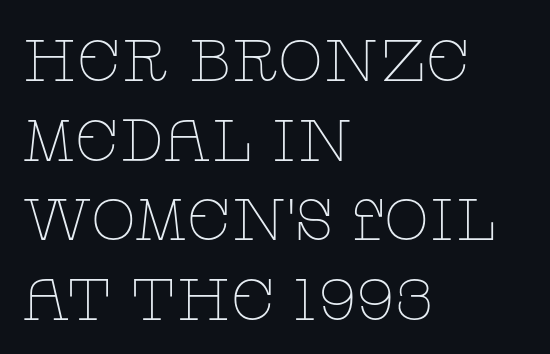
The type sits square on the baseline with zero lean. Default kerning and tracking; the words read as compact shapes. The compositor pushed each line to the left boundary. I'd call this a serif setting — the letters wear small feet.
